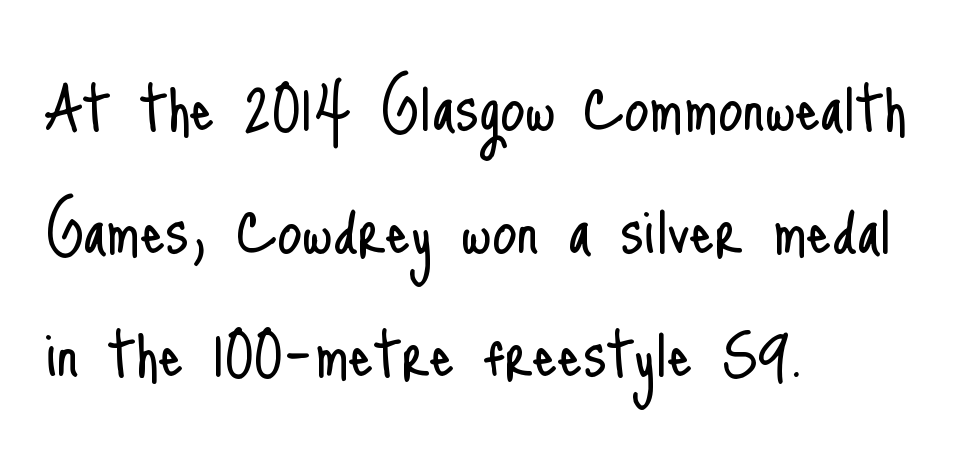
{"serif": "no", "italic": "no", "bold": "no", "weight": "light", "width": "condensed", "stroke_contrast": "low", "x_height": "small", "monospaced": "no", "underline": "no", "align": "left", "line_spacing": "normal", "line_spacing_ratio": 1.58, "letter_spacing": "normal", "letter_spacing_em": 0.0, "glyph_px": 78}
